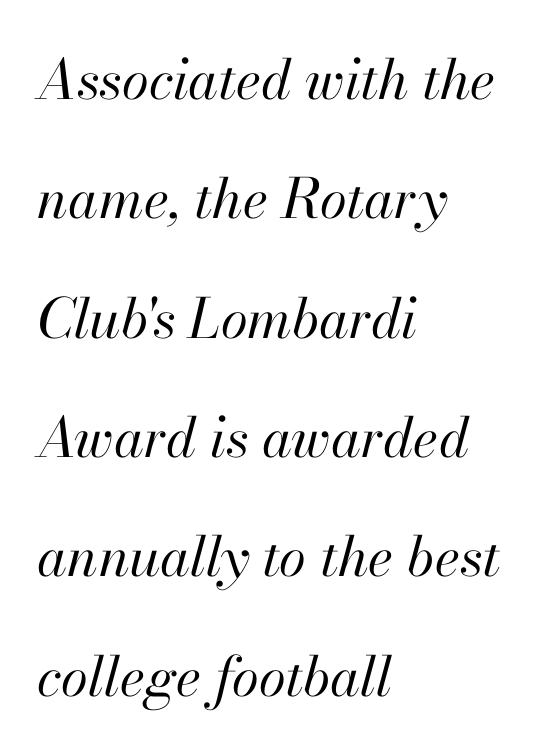
This sample has the flowing, uneven cadence of proportional lettering. Slanted lettering throughout. The cut favours lightness, reaching ordinary text weight at its darkest. The rendering uses a large line-height, opening up the rows.
